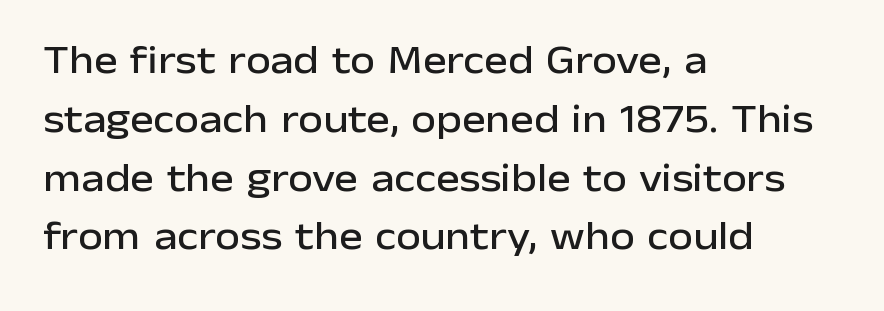
The image shows 40 px sans-serif type, upright; set left-aligned, normal line spacing (1.47x), normal letter spacing, not underlined; low stroke contrast and a medium x-height.
